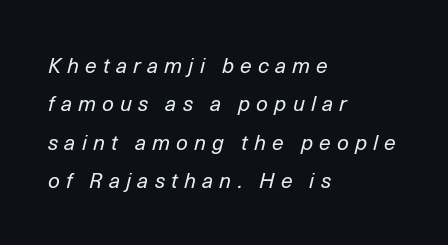
The image shows 21 px text type, italic (leaning right); set left-aligned, line spacing 1.83x, unusually wide letter spacing (+0.29 em), not underlined.
